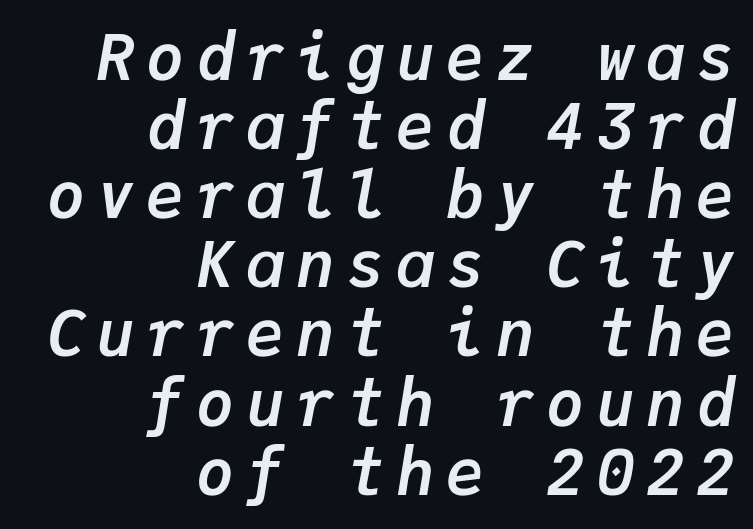
Q: Is the text bold? A: Yes.
Q: Is the text italic (slanted)? A: Yes, it leans right by about 9 degrees.
Q: Is the text underlined? A: No.
Q: How is the paragraph aligned? A: Right-aligned.
Q: Is the spacing between lines tight, normal or loose? A: Tight.
Q: Width (condensed, normal, or wide)? A: Normal.
Q: Stroke contrast? A: Low.
Q: x-height? A: Medium.
Q: Monospaced? A: Yes.
